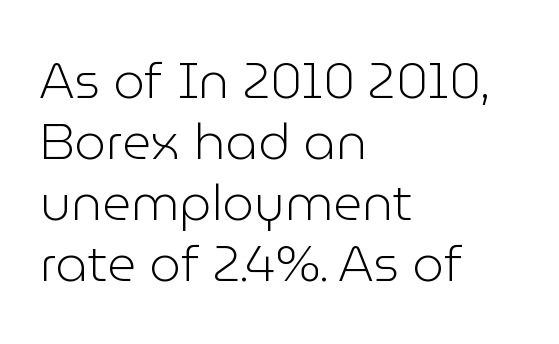
The image shows 50 px light sans-serif type, upright; set left-aligned, line spacing 1.22x, normal letter spacing, not underlined; low stroke contrast and a medium x-height.
